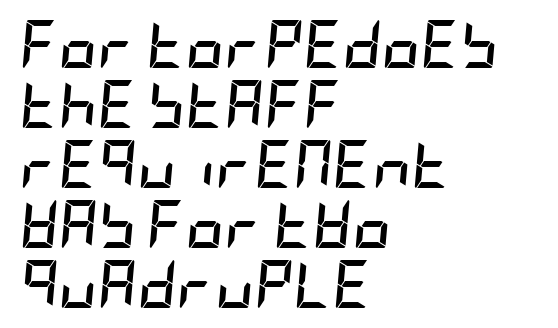
{"italic": "yes", "lean": "right", "slant_degrees": 5, "bold": "yes", "weight": "semibold", "width": "condensed", "stroke_contrast": "low", "x_height": "large", "underline": "no", "align": "left", "line_spacing": "normal", "line_spacing_ratio": 1.25, "letter_spacing": "normal", "letter_spacing_em": 0.0, "glyph_px": 48}
